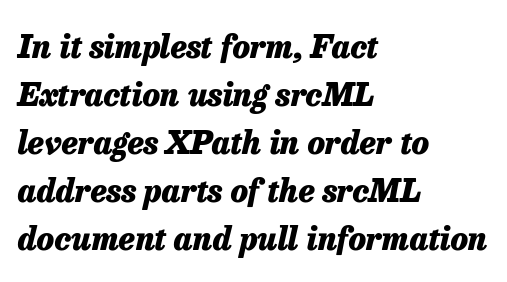
{"italic": "yes", "lean": "right", "slant_degrees": 13, "bold": "yes", "weight": "heavy", "width": "normal", "stroke_contrast": "low", "x_height": "medium", "monospaced": "no", "underline": "no", "align": "left", "line_spacing": "normal", "line_spacing_ratio": 1.5, "letter_spacing": "normal", "letter_spacing_em": 0.0, "glyph_px": 32}
